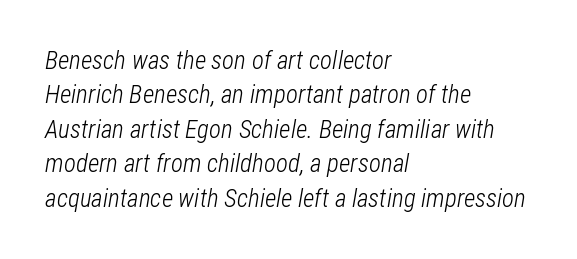
Q: Is the text bold? A: No.
Q: Is the text italic (slanted)? A: Yes, it leans right by about 12 degrees.
Q: Is the text underlined? A: No.
Q: How is the paragraph aligned? A: Left-aligned.
Q: Is the spacing between letters normal or unusually wide? A: Normal.
Q: Is the spacing between lines tight, normal or loose? A: Normal.
